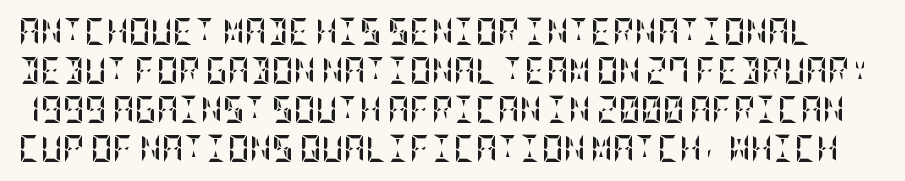
If you measured baseline to baseline, you'd find a middling distance. Does extra space separate the letters? No, they use regular spacing. Pretty heavy lettering here — definitely bold. Style check: upright. Only glyphs here, with clear space below each row.
